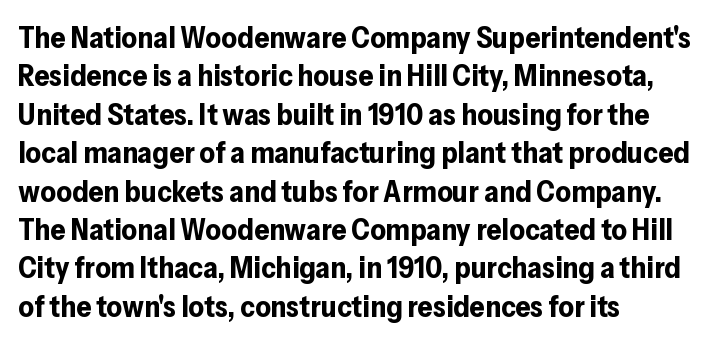
{"serif": "no", "italic": "no", "bold": "yes", "weight": "bold", "width": "normal", "stroke_contrast": "low", "x_height": "medium", "monospaced": "no", "underline": "no", "align": "left", "line_spacing": "normal", "line_spacing_ratio": 1.28, "letter_spacing": "normal", "letter_spacing_em": 0.0, "glyph_px": 30}
